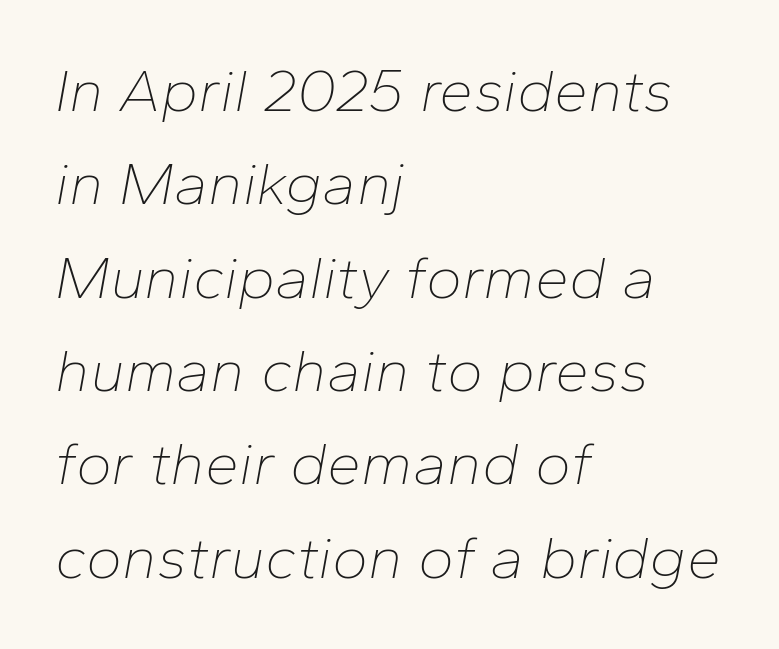
{"italic": "yes", "lean": "right", "slant_degrees": 10, "bold": "no", "weight": "thin", "width": "normal", "stroke_contrast": "low", "x_height": "medium", "monospaced": "no", "underline": "no", "align": "left", "line_spacing": "normal", "line_spacing_ratio": 1.53, "letter_spacing": "normal", "letter_spacing_em": 0.0, "glyph_px": 61}
